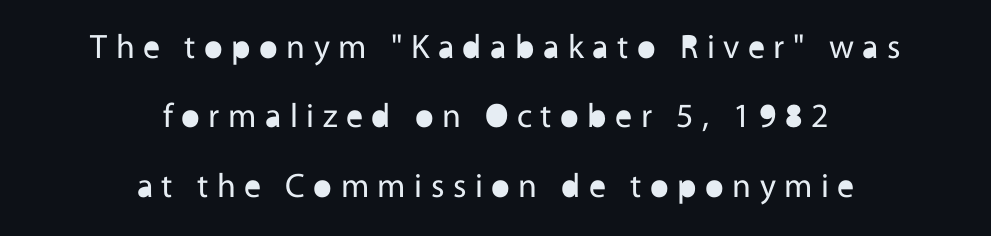
The image shows 34 px regular-weight sans-serif type, upright; set centered, loose line spacing (2.04x), unusually wide letter spacing (+0.25 em), not underlined; a medium x-height.
